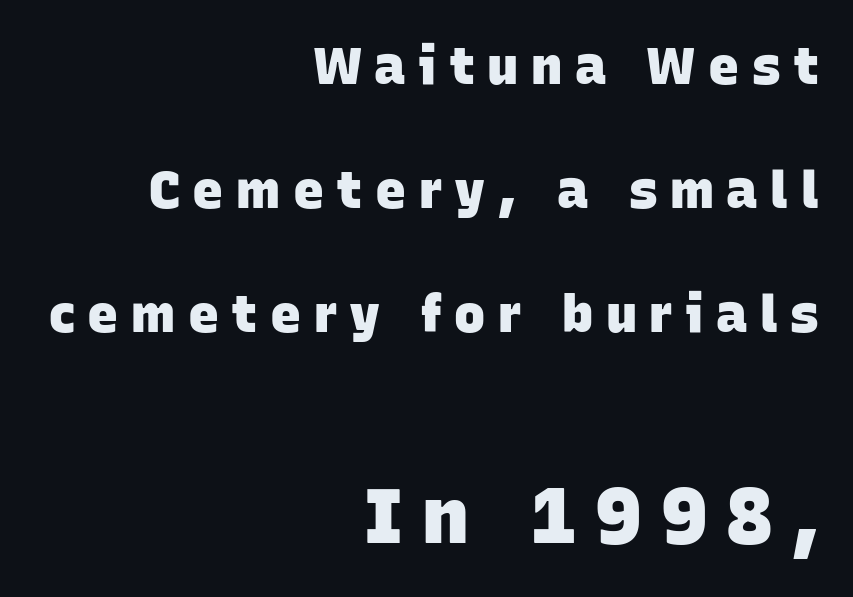
Q: Is the text bold? A: Yes.
Q: Is the typeface a serif or a sans-serif typeface? A: Sans-serif.
Q: Is the text underlined? A: No.
Q: How is the paragraph aligned? A: Right-aligned.
Q: Is the spacing between letters normal or unusually wide? A: Unusually wide.
Q: Is the spacing between lines tight, normal or loose? A: Loose.
Q: Which block of text is set in a larger size, the first (top) or the second (bottom)? A: The second (bottom) one.
Q: Width (condensed, normal, or wide)? A: Normal.
Q: Stroke contrast? A: Low.
Q: x-height? A: Large.
Q: Monospaced? A: No.
